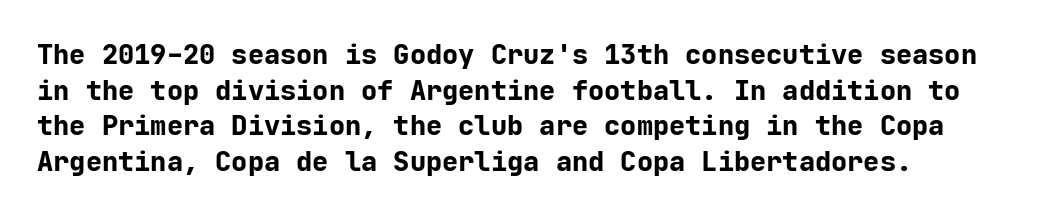
The horizontal fit of the characters is conventional and even. A clean baseline with only descenders dipping below it. This sample uses an upright cut, with every glyph sitting square on the baseline. Set as a true bold cut, around the 700 mark. Regular leading.
